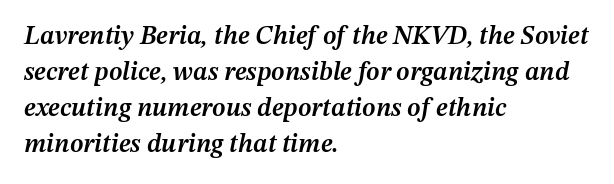
The image shows 26 px text type, italic (leaning right); set left-aligned, normal line spacing (1.39x), normal letter spacing, not underlined.
